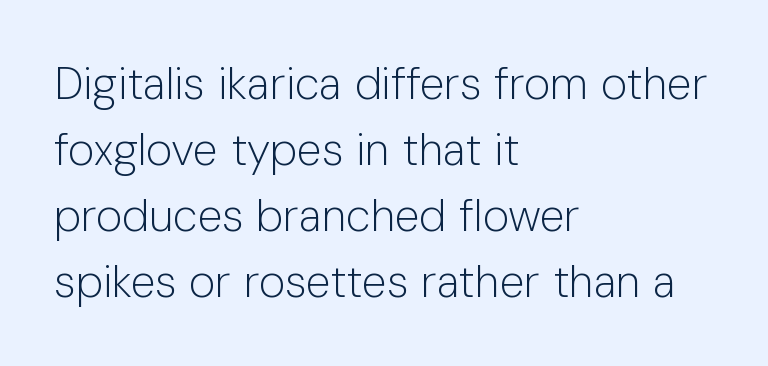
The image shows 45 px light sans-serif type, upright; set left-aligned, normal line spacing (1.47x), normal letter spacing, not underlined; low stroke contrast and a medium x-height.
